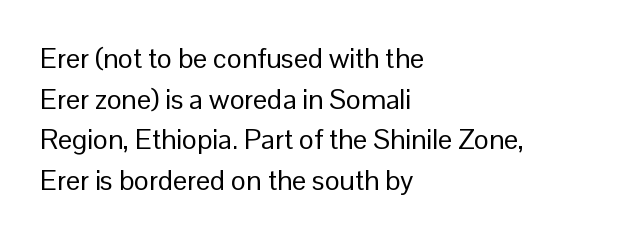
{"serif": "no", "italic": "no", "bold": "no", "weight": "regular", "width": "normal", "stroke_contrast": "low", "x_height": "medium", "monospaced": "no", "underline": "no", "align": "left", "line_spacing": "normal", "line_spacing_ratio": 1.45, "letter_spacing": "normal", "letter_spacing_em": 0.0, "glyph_px": 28}
